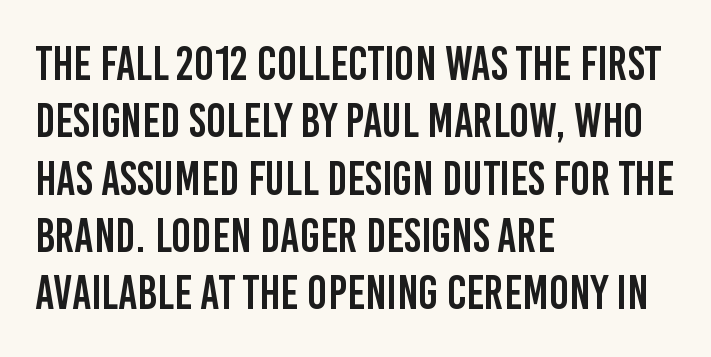
Glyph-to-glyph distance matches everyday printed text. Proportional: the letters do not fall into vertical columns. Does the lettering tilt? It doesn't — this is upright. The zone under the glyphs is completely vacant. Typeset ragged right — the left edge is the straight one.
